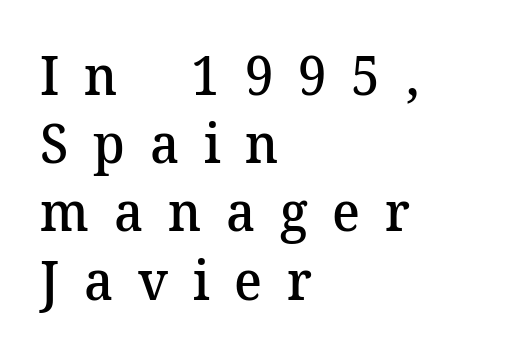
The rendering inserts visible extra space after every character. No italicization has been applied; the sample stays upright. Is this a sans? No — the strokes have serifs. This sample has the flowing, uneven cadence of proportional lettering.
